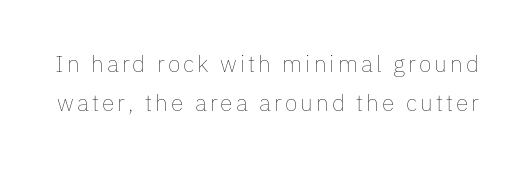
The image shows 23 px text type, upright; set normal line spacing (1.7x), not underlined.
